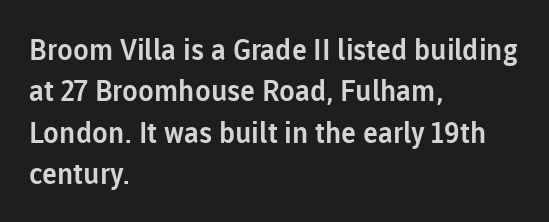
{"serif": "no", "italic": "no", "width": "normal", "stroke_contrast": "low", "x_height": "medium", "monospaced": "no", "underline": "no", "align": "left", "line_spacing": "normal", "line_spacing_ratio": 1.43, "letter_spacing": "normal", "letter_spacing_em": 0.0, "glyph_px": 29}
